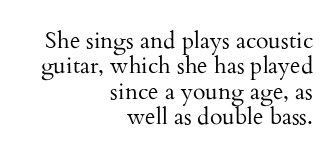
The image shows 23 px text type, upright; set right-aligned, tight line spacing (1.1x), normal letter spacing, not underlined.
